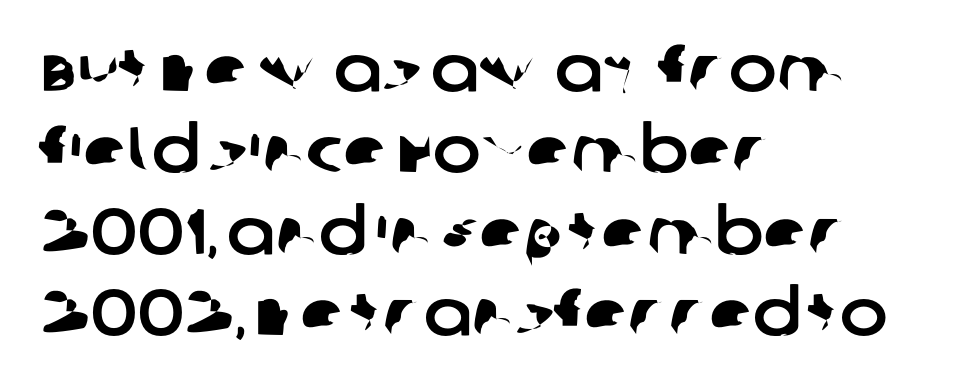
Is there much room between lines? A standard amount, neither cramped nor airy. This rendering features lettering with no underline. The letters carry no serifs — their stems end cleanly without finishing strokes. A typesetter would call this proportional, since set widths differ per character. Glyph-to-glyph distance matches everyday printed text. This rendering uses left alignment, leaving the right contour irregular.
